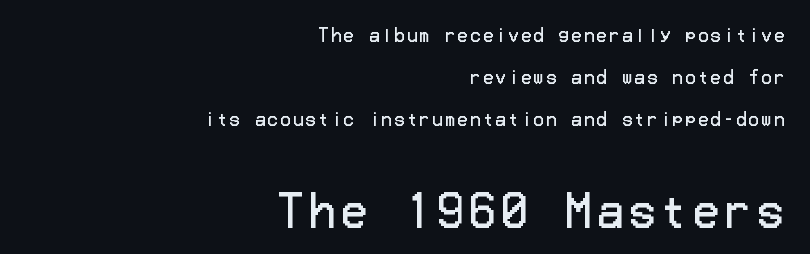
{"serif": "no", "italic": "no", "bold": "no", "weight": "regular", "width": "normal", "stroke_contrast": "low", "x_height": "medium", "underline": "no", "align": "right", "line_spacing": "loose", "line_spacing_ratio": 2.47, "larger_block": "second", "size_ratio": 2.53, "glyph_px": 43}
